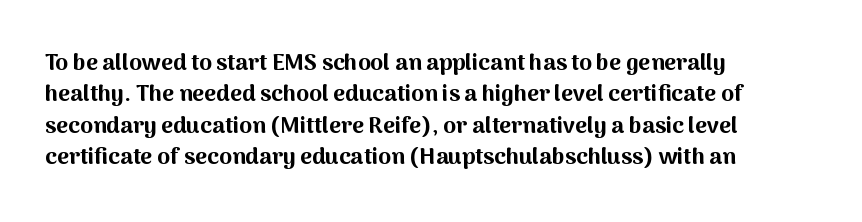
Q: Is the text bold? A: Yes.
Q: Is the text italic (slanted)? A: No, it is upright.
Q: Is the text underlined? A: No.
Q: How is the paragraph aligned? A: Left-aligned.
Q: Is the spacing between letters normal or unusually wide? A: Normal.
Q: Is the spacing between lines tight, normal or loose? A: Normal.
